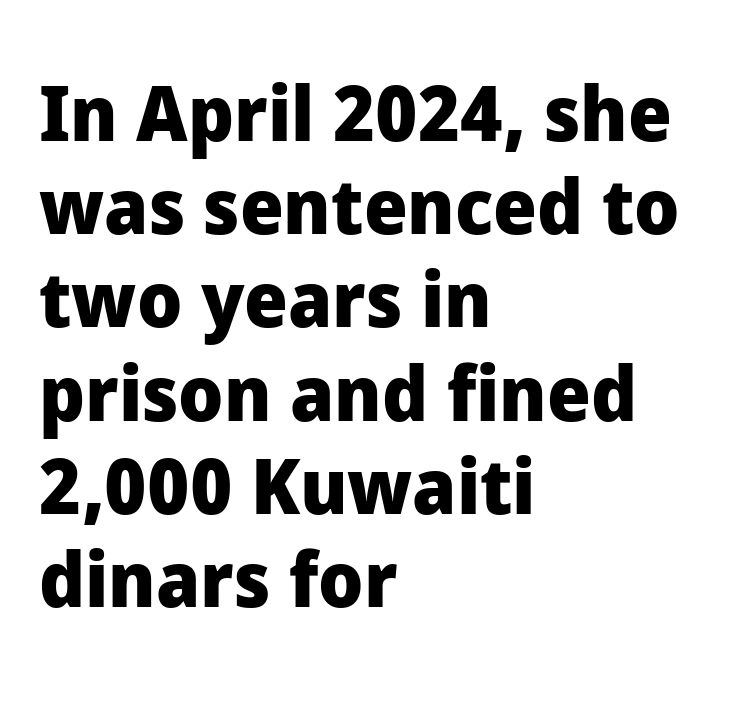
Q: Is the text bold? A: Yes.
Q: Is the text italic (slanted)? A: No, it is upright.
Q: Is the typeface a serif or a sans-serif typeface? A: Sans-serif.
Q: Is the text underlined? A: No.
Q: How is the paragraph aligned? A: Left-aligned.
Q: Is the spacing between letters normal or unusually wide? A: Normal.
Q: Width (condensed, normal, or wide)? A: Normal.
Q: Stroke contrast? A: Low.
Q: x-height? A: Medium.
Q: Monospaced? A: No.
